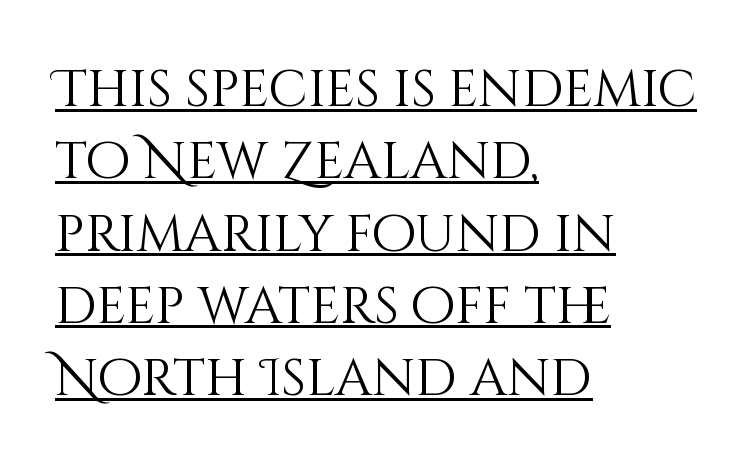
This rendering leaves character spacing at its baseline value. Think of a printed novel: that variable character pitch is what you see here. The paragraph has a hard left edge and a soft right edge. Normally led — the rows are evenly, conventionally spaced.
